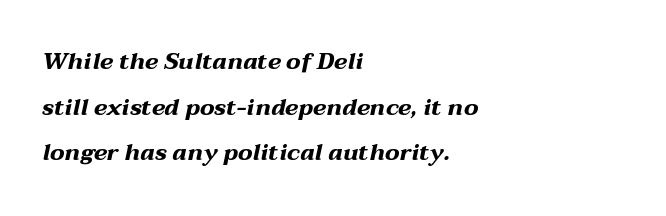
The image shows 23 px bold type, italic (leaning right); set left-aligned, loose line spacing (1.98x), normal letter spacing, not underlined.
